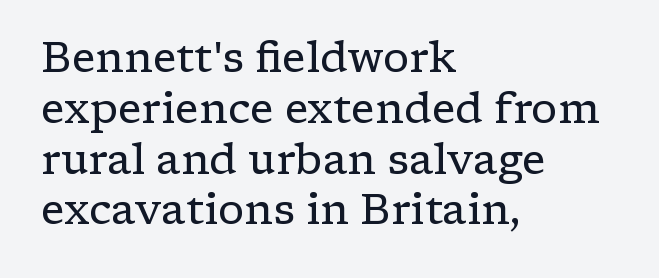
Is the type heavy? It reads as light-to-regular instead. These lines are set flush left with a ragged right edge. Every stem runs plumb, perpendicular to the baseline. Inter-character spacing is left at the font's built-in metrics. Varying glyph widths throughout — classic text-font behaviour. The zone under the glyphs is completely vacant.
